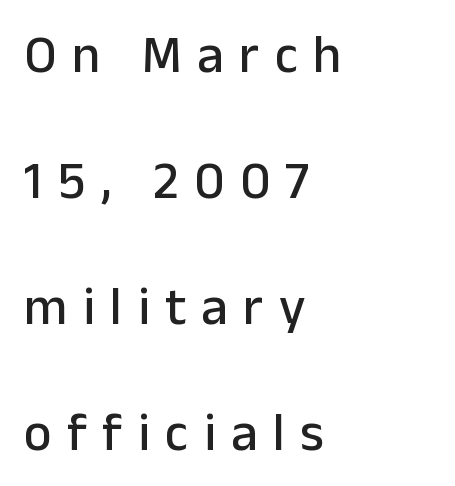
Q: Is the text italic (slanted)? A: No, it is upright.
Q: Is the typeface a serif or a sans-serif typeface? A: Sans-serif.
Q: Is the text underlined? A: No.
Q: How is the paragraph aligned? A: Left-aligned.
Q: Is the spacing between letters normal or unusually wide? A: Unusually wide.
Q: Is the spacing between lines tight, normal or loose? A: Loose.
Q: Width (condensed, normal, or wide)? A: Normal.
Q: Stroke contrast? A: Low.
Q: x-height? A: Medium.
Q: Monospaced? A: No.
